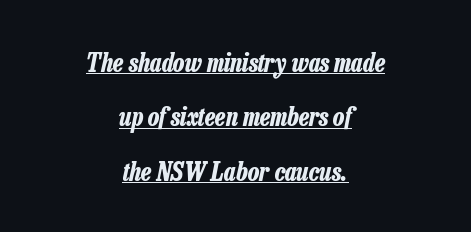
The block of text is sparse from top to bottom, with ample space between rows. The paragraph has two soft edges and a firm central axis. Weight check: bold — yes, fully. A continuous stroke trails under the words, as in a hyperlink. The rendering applies a slant to the glyphs. The face used here is rendered with its standard letterfit.
